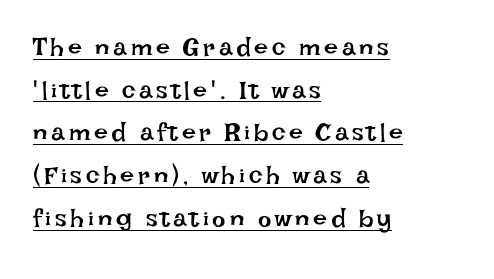
The rendering anchors every line to the left-hand side. The specimen reads as upright at a glance. The font is comparable to plain body text, perhaps lighter. The specimen includes a rule beneath the text block's lines.
